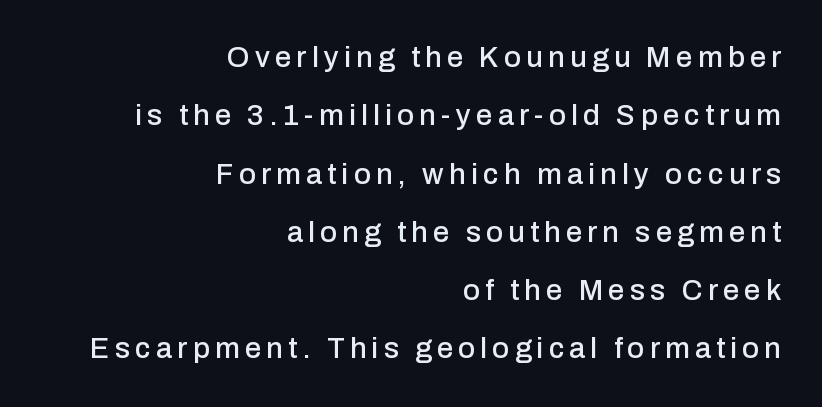
Leading is clearly above the norm, producing a sparse column. In terms of letterform style, serifs are entirely absent. This is roman type, the default non-slanted kind. The lines are quadded right. You could not count columns in this text — the font is proportionally spaced. The words here are not underlined.
